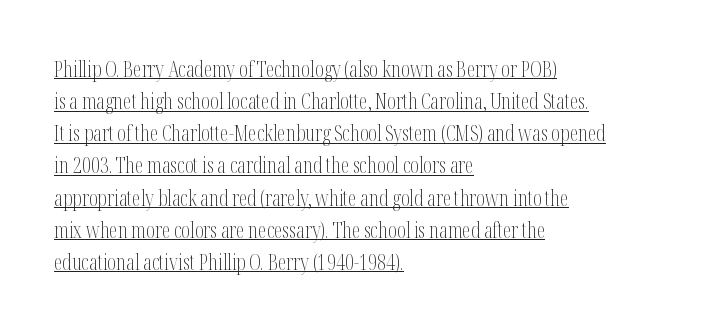
Inter-character spacing is left at the font's built-in metrics. Layout note: lines flush left. Students, observe: this is what conventionally led text looks like. You can tell it's not italic because the verticals are truly vertical.
